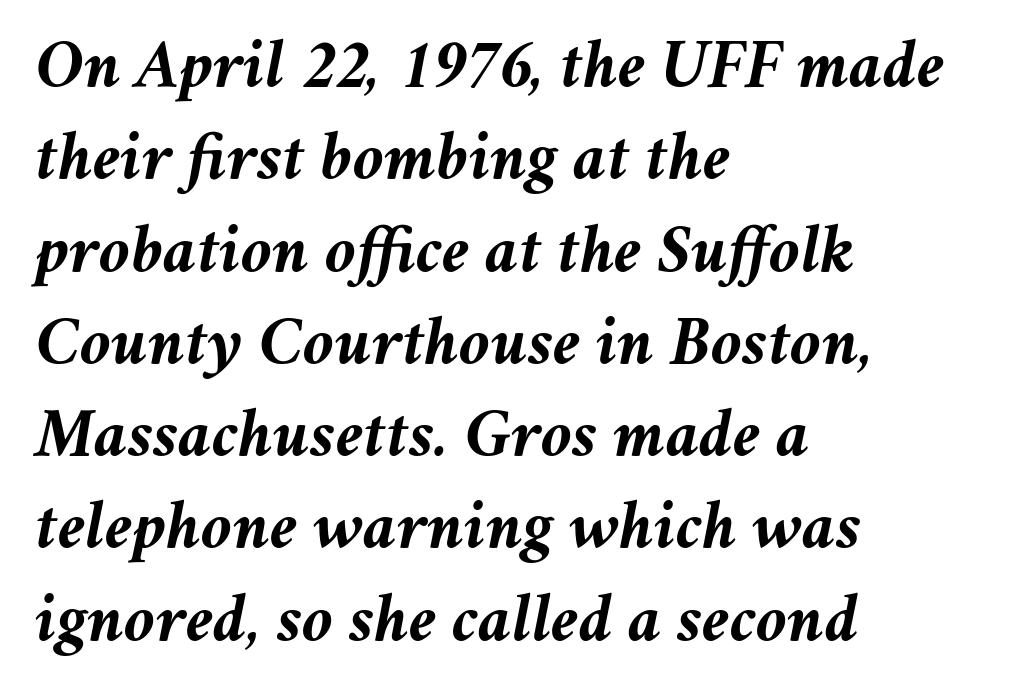
Q: Is the text bold? A: Yes.
Q: Is the text italic (slanted)? A: Yes, it leans right by about 11 degrees.
Q: Is the text underlined? A: No.
Q: How is the paragraph aligned? A: Left-aligned.
Q: Is the spacing between letters normal or unusually wide? A: Normal.
Q: Is the spacing between lines tight, normal or loose? A: Normal.
Q: Width (condensed, normal, or wide)? A: Normal.
Q: Stroke contrast? A: Medium.
Q: x-height? A: Medium.
Q: Monospaced? A: No.
